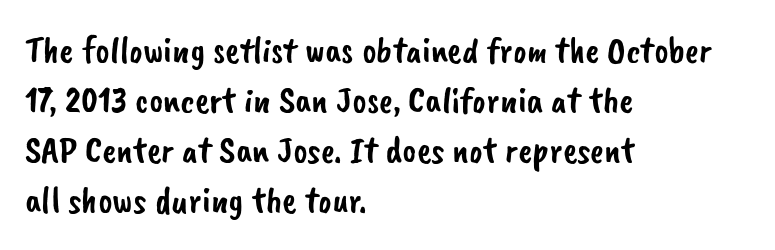
Q: Is the typeface a serif or a sans-serif typeface? A: Sans-serif.
Q: Is the text underlined? A: No.
Q: How is the paragraph aligned? A: Left-aligned.
Q: Is the spacing between letters normal or unusually wide? A: Normal.
Q: Is the spacing between lines tight, normal or loose? A: Normal.
Q: Width (condensed, normal, or wide)? A: Normal.
Q: Stroke contrast? A: Low.
Q: x-height? A: Small.
Q: Monospaced? A: No.
